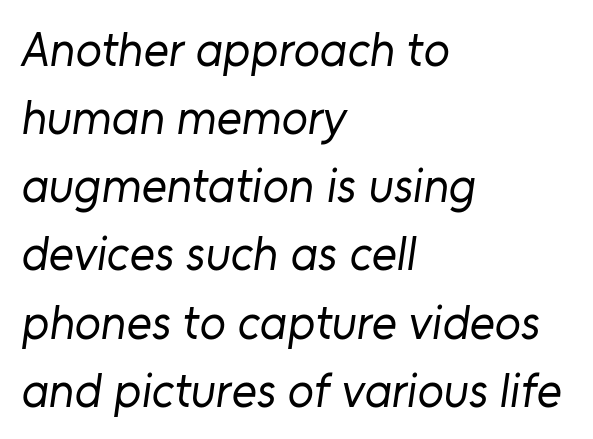
The image shows 48 px regular-weight sans-serif type; set left-aligned, normal line spacing (1.42x), normal letter spacing, not underlined; low stroke contrast and a medium x-height.
